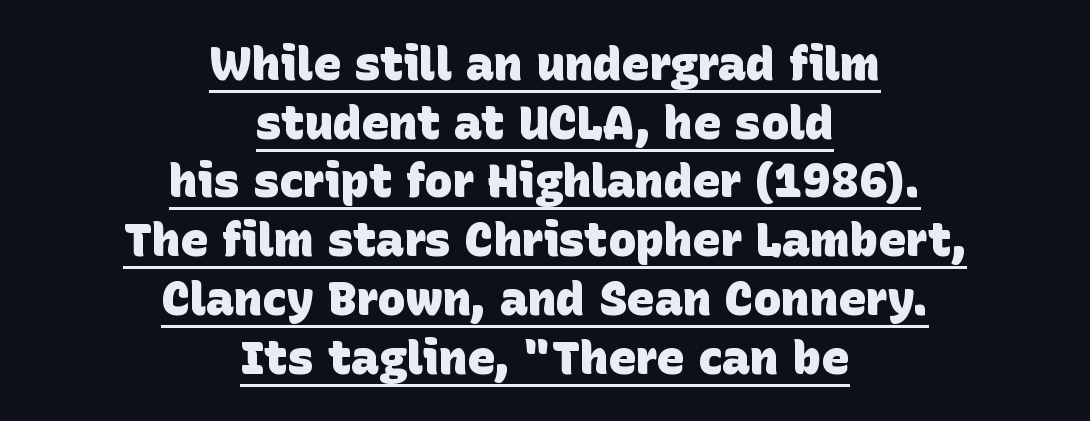
The image shows 47 px heavy sans-serif type; set centered, normal line spacing (1.25x), normal letter spacing, underlined; low stroke contrast and a large x-height.
